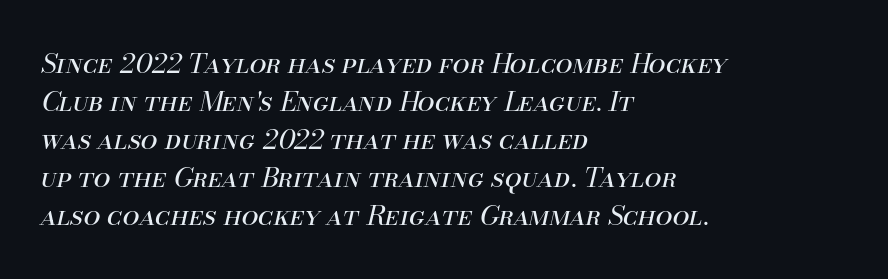
Q: Is the text bold? A: No.
Q: Is the text italic (slanted)? A: Yes, it leans right by about 13 degrees.
Q: Is the text underlined? A: No.
Q: How is the paragraph aligned? A: Left-aligned.
Q: Is the spacing between letters normal or unusually wide? A: Normal.
Q: Is the spacing between lines tight, normal or loose? A: Normal.
